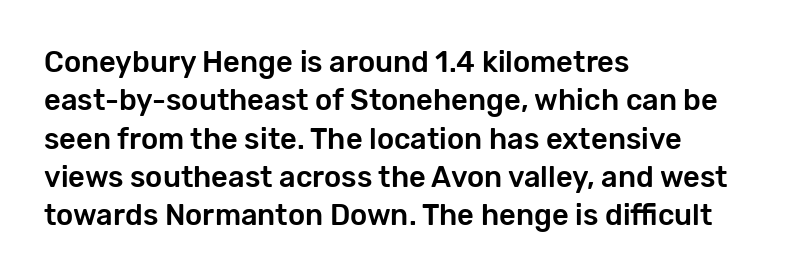
{"serif": "no", "italic": "no", "width": "normal", "stroke_contrast": "low", "x_height": "medium", "monospaced": "no", "underline": "no", "align": "left", "line_spacing": "normal", "line_spacing_ratio": 1.32, "letter_spacing": "normal", "letter_spacing_em": 0.0, "glyph_px": 29}
